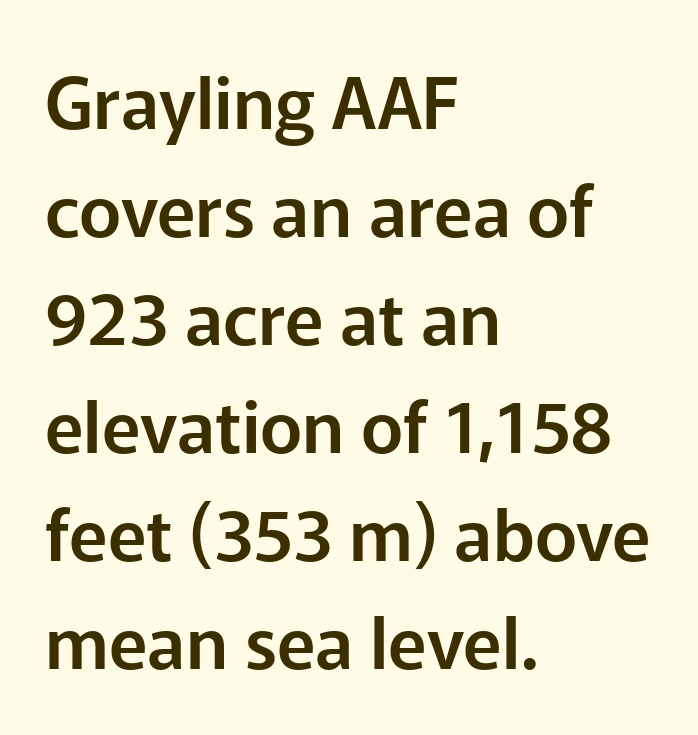
Q: Is the text italic (slanted)? A: No, it is upright.
Q: Is the typeface a serif or a sans-serif typeface? A: Sans-serif.
Q: Is the text underlined? A: No.
Q: How is the paragraph aligned? A: Left-aligned.
Q: Is the spacing between letters normal or unusually wide? A: Normal.
Q: Is the spacing between lines tight, normal or loose? A: Normal.
Q: Width (condensed, normal, or wide)? A: Normal.
Q: Stroke contrast? A: Low.
Q: x-height? A: Medium.
Q: Monospaced? A: No.
